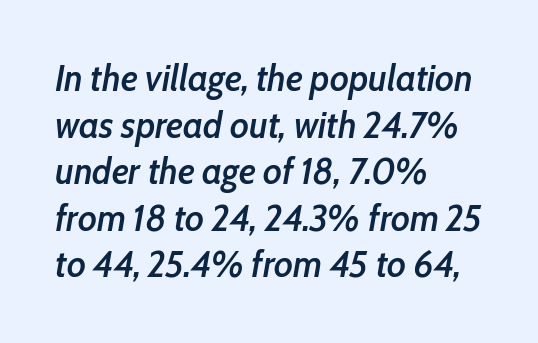
{"italic": "yes", "lean": "right", "slant_degrees": 10, "bold": "semi", "weight": "semibold", "width": "condensed", "stroke_contrast": "low", "x_height": "medium", "monospaced": "no", "underline": "no", "align": "left", "line_spacing": "normal", "line_spacing_ratio": 1.26, "letter_spacing": "normal", "letter_spacing_em": 0.0, "glyph_px": 37}
